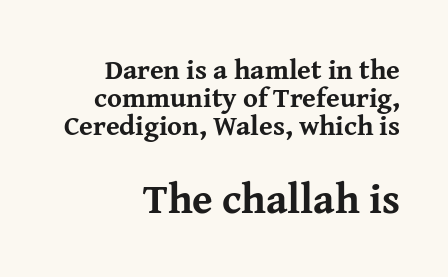
The image shows 42 px bold serif type, upright; set right-aligned, tight line spacing (1.0x), normal letter spacing, not underlined; the second (bottom) block is 1.5x larger; medium stroke contrast and a medium x-height.
